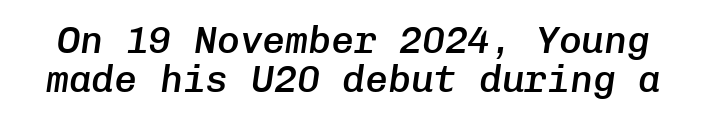
The image shows 38 px semibold type, italic (leaning right), monospaced; set tight line spacing (1.02x), normal letter spacing, not underlined; low stroke contrast and a medium x-height.
